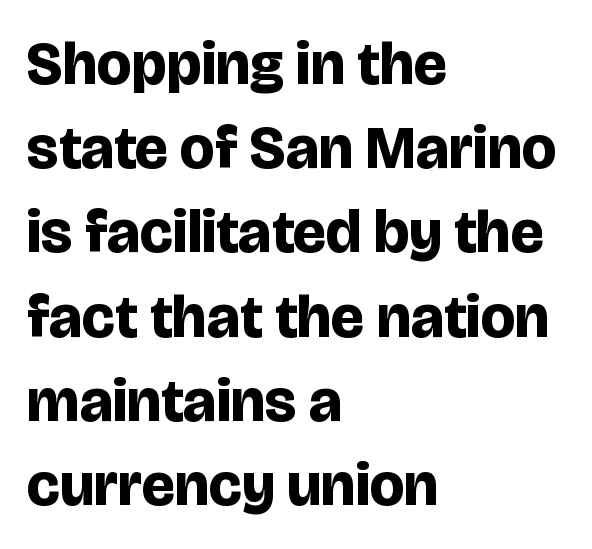
Q: Is the text bold? A: Yes.
Q: Is the text italic (slanted)? A: No, it is upright.
Q: Is the typeface a serif or a sans-serif typeface? A: Sans-serif.
Q: Is the text underlined? A: No.
Q: How is the paragraph aligned? A: Left-aligned.
Q: Is the spacing between letters normal or unusually wide? A: Normal.
Q: Is the spacing between lines tight, normal or loose? A: Normal.
Q: Width (condensed, normal, or wide)? A: Normal.
Q: Stroke contrast? A: Low.
Q: x-height? A: Large.
Q: Monospaced? A: No.
